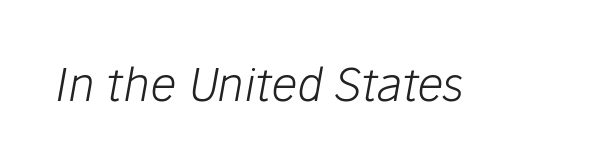
Q: Is the text bold? A: No.
Q: Is the text italic (slanted)? A: Yes, it leans right by about 10 degrees.
Q: Is the text underlined? A: No.
Q: Is the spacing between letters normal or unusually wide? A: Normal.
Q: Width (condensed, normal, or wide)? A: Normal.
Q: Stroke contrast? A: Low.
Q: x-height? A: Medium.
Q: Monospaced? A: No.
